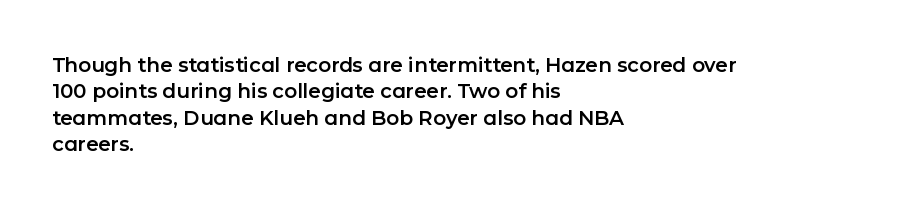
The image shows 20 px text type, upright; set left-aligned, normal line spacing (1.32x), normal letter spacing, not underlined.
